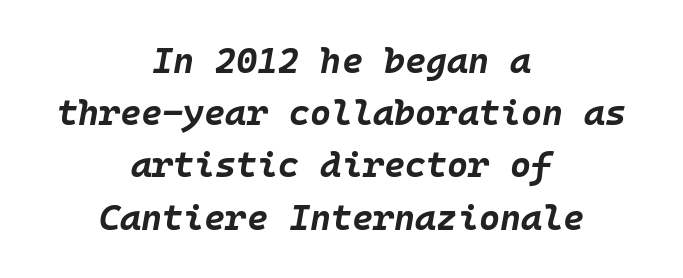
Summary of weight: heavy, a full bold. Typeset on center — no edge is straight. The face used here is rendered with its standard letterfit. Letters rest on an invisible, unmarked baseline.
